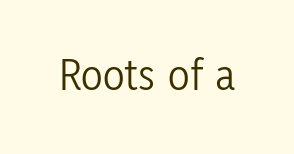
The image shows 45 px light, condensed sans-serif type, upright; set normal letter spacing, not underlined; low stroke contrast and a medium x-height.
